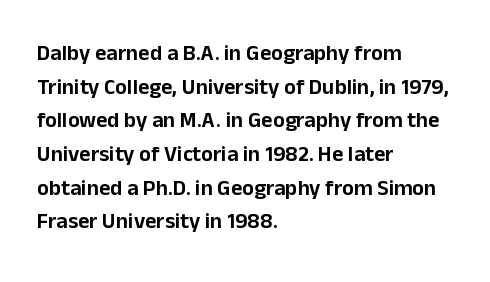
The image shows 22 px text type, upright; set left-aligned, normal line spacing (1.53x), normal letter spacing, not underlined.
